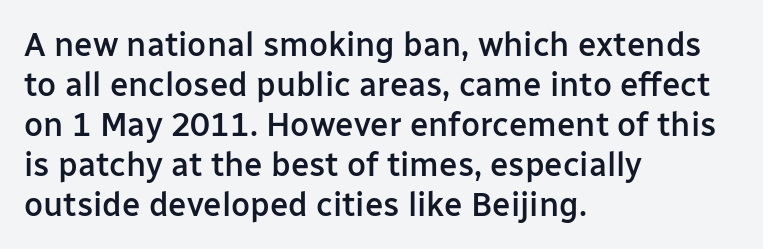
Character widths vary here, with narrow letters taking less room than wide ones. Tracking value appears to be zero — textbook default spacing. The face used here is a sans, in the tradition of grotesques and geometrics. I'd describe the lettering as semibold — firm but not a full bold.
